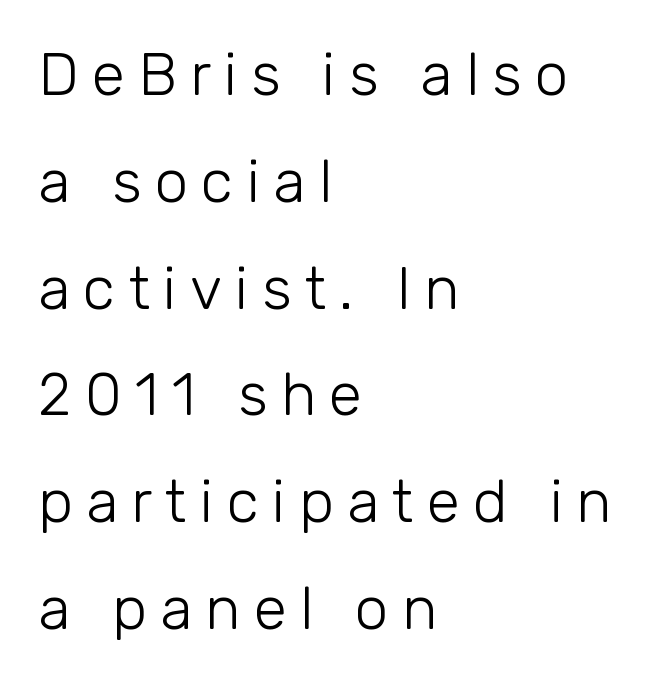
The image shows 60 px light sans-serif type, upright; set left-aligned, line spacing 1.78x, unusually wide letter spacing (+0.22 em), not underlined; low stroke contrast and a medium x-height.
